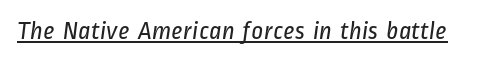
A baseline rule has been typeset under these characters. A quiet, ordinary-to-light weight characterises the typeface. The face used here is rendered with its standard letterfit.
